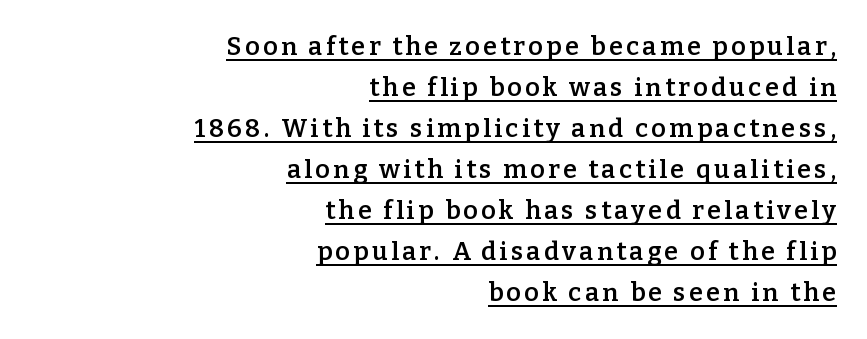
Q: Is the text bold? A: Semi-bold.
Q: Is the text italic (slanted)? A: No, it is upright.
Q: Is the text underlined? A: Yes.
Q: How is the paragraph aligned? A: Right-aligned.
Q: Is the spacing between lines tight, normal or loose? A: Normal.
